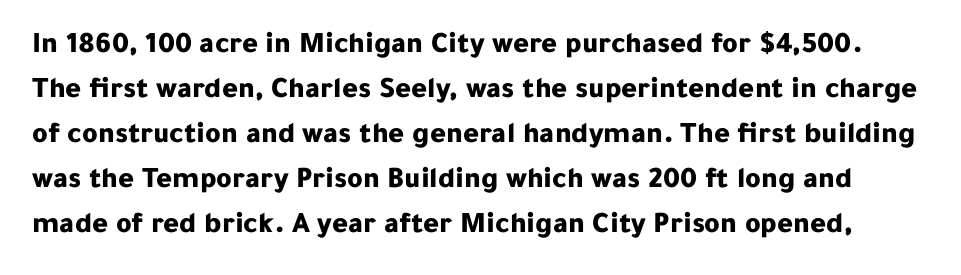
{"serif": "no", "italic": "no", "bold": "yes", "weight": "bold", "width": "normal", "stroke_contrast": "low", "x_height": "medium", "monospaced": "no", "underline": "no", "line_spacing": "normal", "line_spacing_ratio": 1.5, "letter_spacing": "normal", "letter_spacing_em": 0.0, "glyph_px": 30}
